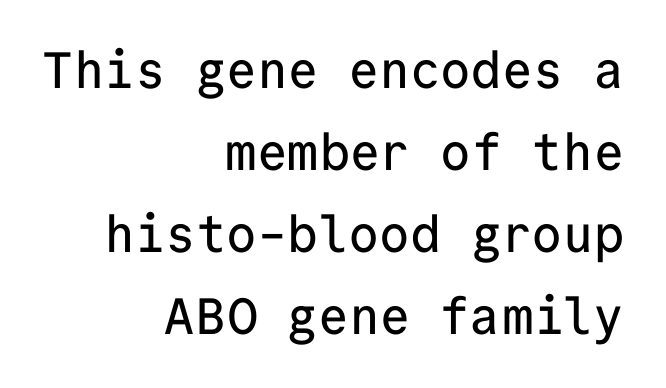
The image shows 51 px sans-serif type, upright, monospaced; set right-aligned, normal line spacing (1.61x), normal letter spacing, not underlined; low stroke contrast and a medium x-height.
